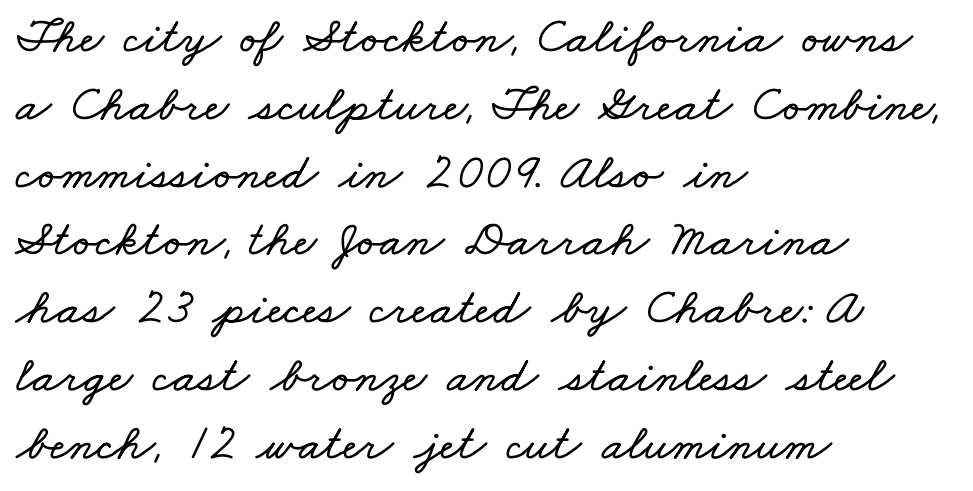
Does the copy run flush right? No — it runs flush left. The tracking reads as untouched default to a designer's eye. Has an underline been added? It has not. The face used here is proportionally spaced, like ordinary book or web type. What's the leading like? Ordinary, nothing unusual.
